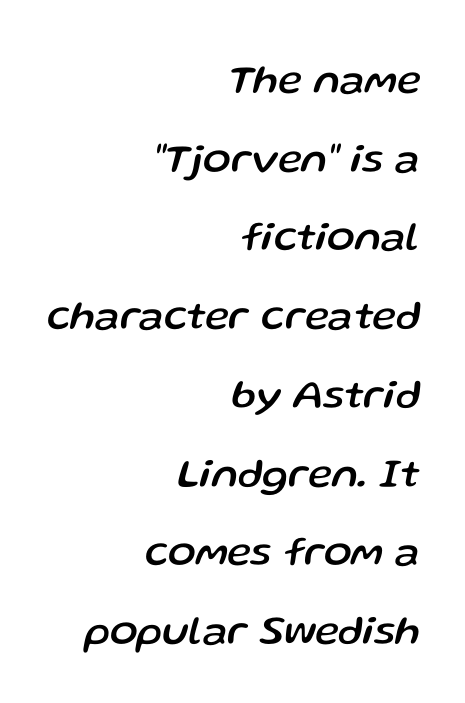
{"italic": "yes", "lean": "right", "slant_degrees": 13, "width": "normal", "stroke_contrast": "low", "x_height": "medium", "monospaced": "no", "underline": "no", "align": "right", "line_spacing": "loose", "line_spacing_ratio": 1.92, "letter_spacing": "normal", "letter_spacing_em": 0.0, "glyph_px": 41}
